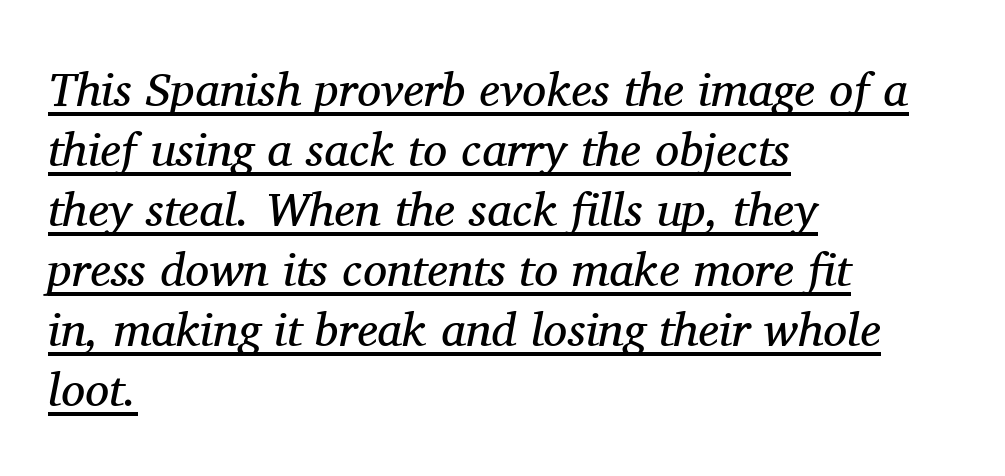
The image shows 48 px regular-weight serif type, italic (leaning right); set left-aligned, normal line spacing (1.25x), normal letter spacing, underlined; medium stroke contrast and a medium x-height.
